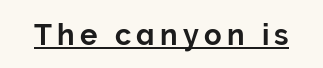
The face used here is a sans, in the tradition of grotesques and geometrics. Posture: upright roman. Proportional: the letters do not fall into vertical columns. The face used here appears with an underline applied.
